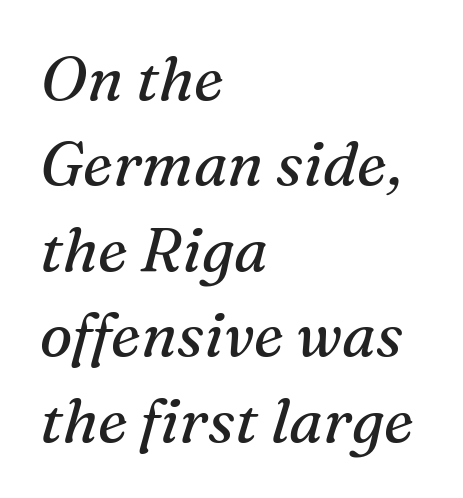
Q: Is the text bold? A: No.
Q: Is the text italic (slanted)? A: Yes, it leans right by about 16 degrees.
Q: Is the typeface a serif or a sans-serif typeface? A: Serif.
Q: Is the text underlined? A: No.
Q: How is the paragraph aligned? A: Left-aligned.
Q: Is the spacing between letters normal or unusually wide? A: Normal.
Q: Is the spacing between lines tight, normal or loose? A: Normal.
Q: Width (condensed, normal, or wide)? A: Normal.
Q: Stroke contrast? A: Medium.
Q: x-height? A: Medium.
Q: Monospaced? A: No.
